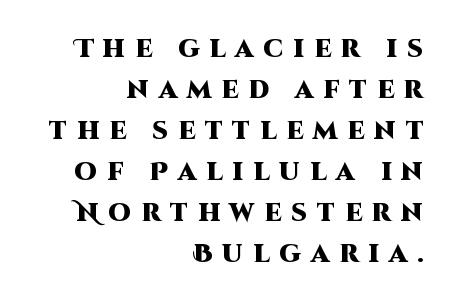
Q: Is the text bold? A: Yes.
Q: Is the text italic (slanted)? A: No, it is upright.
Q: Is the text underlined? A: No.
Q: How is the paragraph aligned? A: Right-aligned.
Q: Is the spacing between letters normal or unusually wide? A: Unusually wide.
Q: Is the spacing between lines tight, normal or loose? A: Normal.
